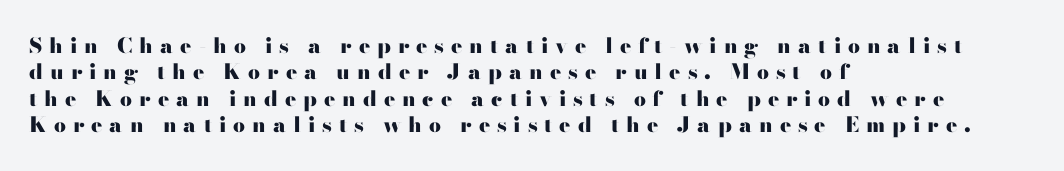
The paragraph shown leans on its left margin. Caption: bold face, heavy strokes. The foot of each line stays bare and open. Does the lettering tilt? It doesn't — this is upright. Is the letter spacing exaggerated? Yes — the characters are pushed far apart.
